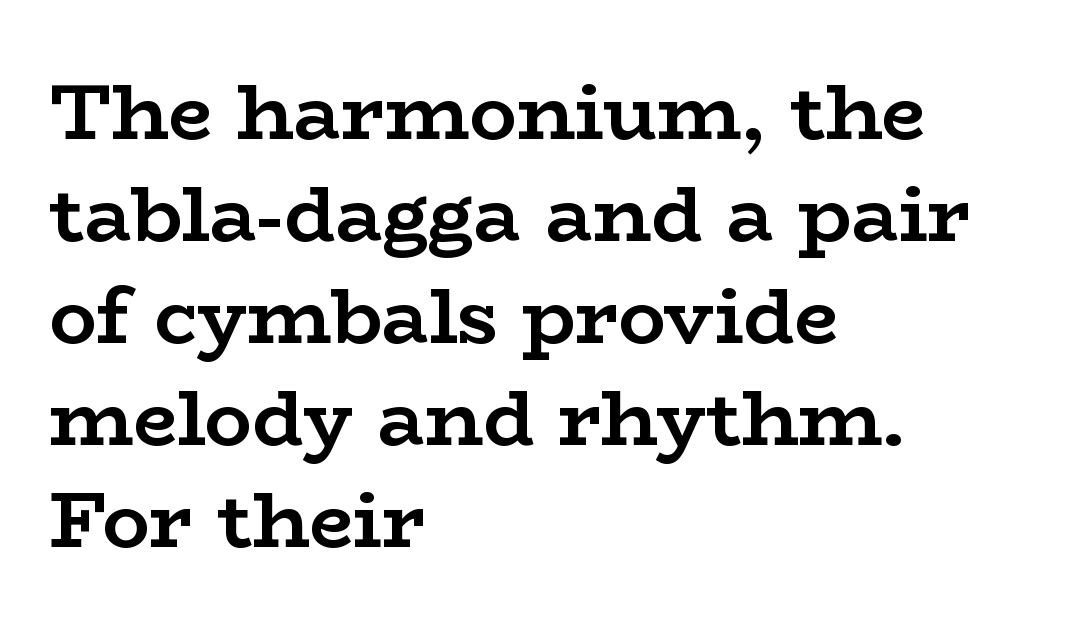
The passage shown is emphatically bold. The font family rendered here belongs to the serif group. Ordinary non-slanted type is in use. The setting favours the left margin, as ordinary paragraphs usually do. The rendering uses a moderate line-height, typical for paragraphs. The gap between lines stays unmarked.
